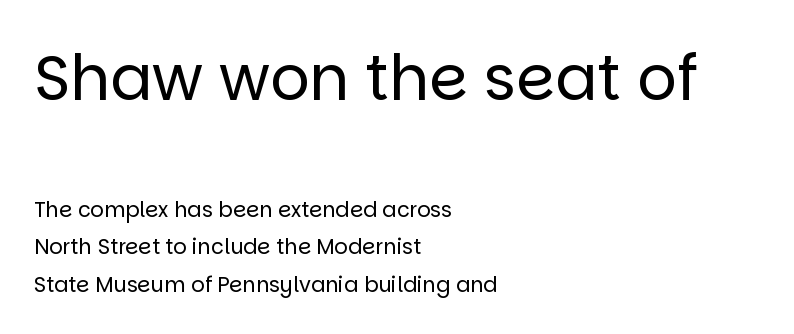
Q: Is the text bold? A: No.
Q: Is the text italic (slanted)? A: No, it is upright.
Q: Is the typeface a serif or a sans-serif typeface? A: Sans-serif.
Q: Is the text underlined? A: No.
Q: How is the paragraph aligned? A: Left-aligned.
Q: Is the spacing between letters normal or unusually wide? A: Normal.
Q: Which block of text is set in a larger size, the first (top) or the second (bottom)? A: The first (top) one.
Q: Width (condensed, normal, or wide)? A: Normal.
Q: Stroke contrast? A: Low.
Q: x-height? A: Large.
Q: Monospaced? A: No.
